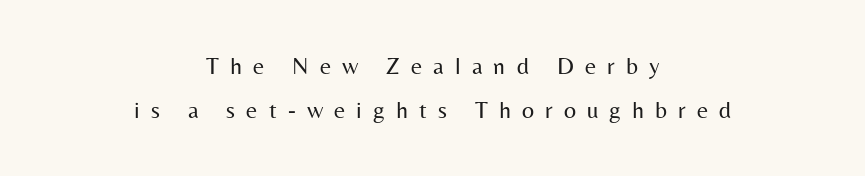
The space directly below the letters is spotless. Tall strokes in this sample are plumb rather than angled. Reading down the block, each line starts at a different indent, mirrored at its end. Honestly, the letter spacing is so wide it's the main thing you notice.
